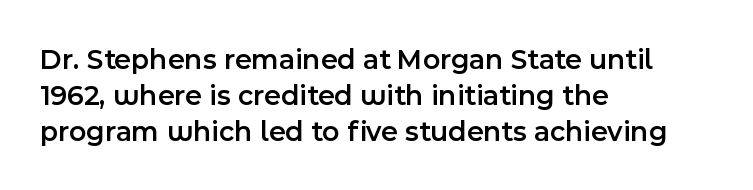
These lines are rendered in a variable-pitch font. What kind of face is this? One without serifs — a sans. Typesetter's note: demi weight, one step under bold. In terms of posture, this sample is upright. Honestly, there is no underline to notice here at all.
